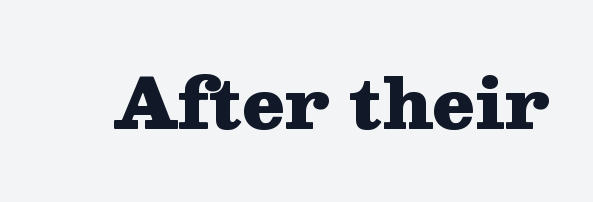
{"serif": "yes", "italic": "no", "bold": "yes", "weight": "heavy", "width": "wide", "stroke_contrast": "medium", "x_height": "medium", "monospaced": "no", "underline": "no", "letter_spacing": "normal", "letter_spacing_em": 0.0, "glyph_px": 68}
